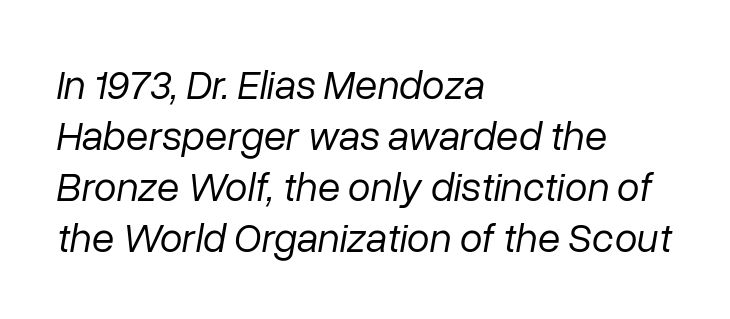
{"italic": "yes", "lean": "right", "slant_degrees": 10, "bold": "no", "weight": "regular", "width": "normal", "stroke_contrast": "low", "x_height": "medium", "monospaced": "no", "underline": "no", "align": "left", "line_spacing_ratio": 1.24, "letter_spacing": "normal", "letter_spacing_em": 0.0, "glyph_px": 41}
